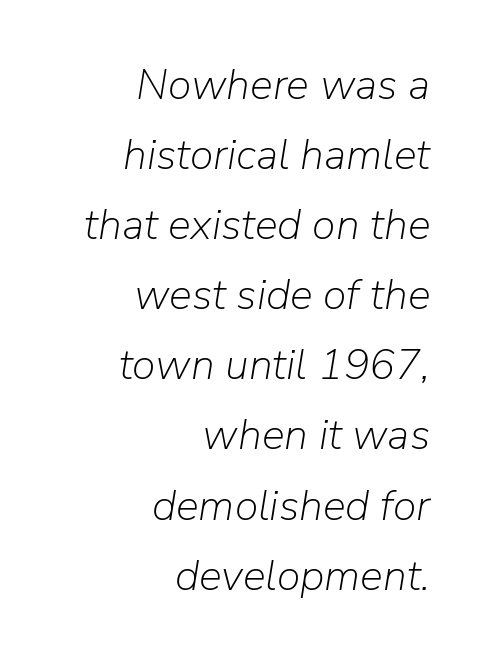
The image shows 43 px light type, italic (leaning right); set right-aligned, normal line spacing (1.63x), normal letter spacing, not underlined; low stroke contrast and a medium x-height.
